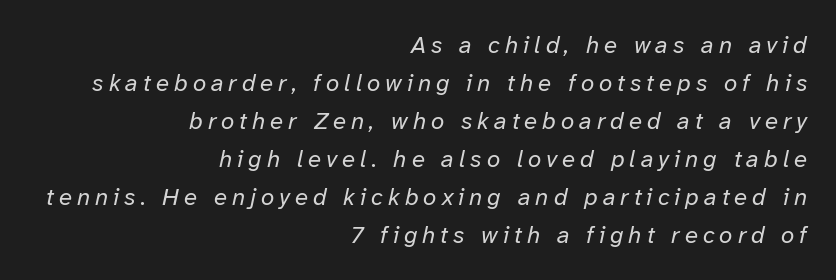
The image shows 24 px text type, italic (leaning right); set right-aligned, normal line spacing (1.58x), unusually wide letter spacing (+0.21 em), not underlined.
